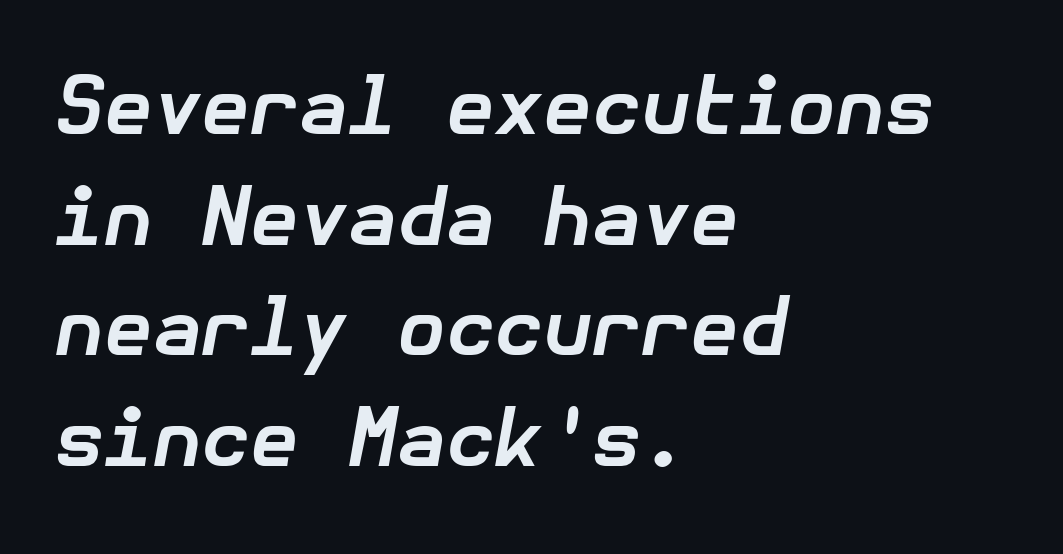
Q: Is the text bold? A: Yes.
Q: Is the text italic (slanted)? A: Yes, it leans right by about 10 degrees.
Q: Is the text underlined? A: No.
Q: How is the paragraph aligned? A: Left-aligned.
Q: Is the spacing between letters normal or unusually wide? A: Normal.
Q: Is the spacing between lines tight, normal or loose? A: Normal.
Q: Width (condensed, normal, or wide)? A: Normal.
Q: Stroke contrast? A: Low.
Q: x-height? A: Medium.
